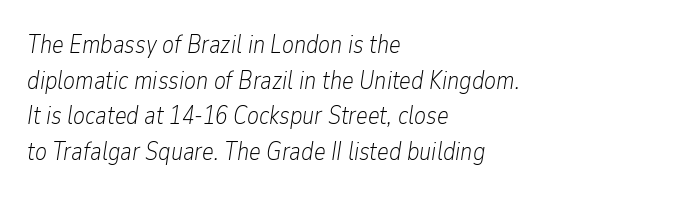
The image shows 25 px text type, italic (leaning right); set left-aligned, normal line spacing (1.43x), normal letter spacing, not underlined.
